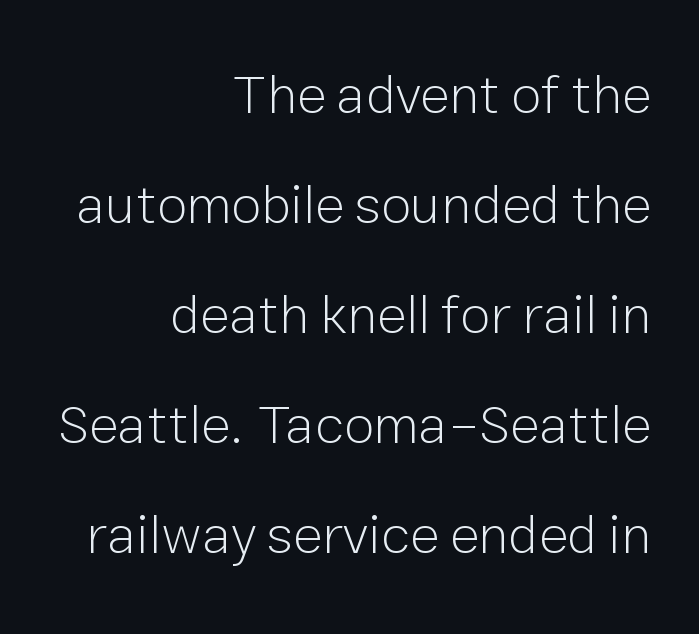
Q: Is the text bold? A: No.
Q: Is the text italic (slanted)? A: No, it is upright.
Q: Is the typeface a serif or a sans-serif typeface? A: Sans-serif.
Q: Is the text underlined? A: No.
Q: How is the paragraph aligned? A: Right-aligned.
Q: Is the spacing between letters normal or unusually wide? A: Normal.
Q: Is the spacing between lines tight, normal or loose? A: Loose.
Q: Width (condensed, normal, or wide)? A: Normal.
Q: Stroke contrast? A: Low.
Q: x-height? A: Medium.
Q: Monospaced? A: No.
